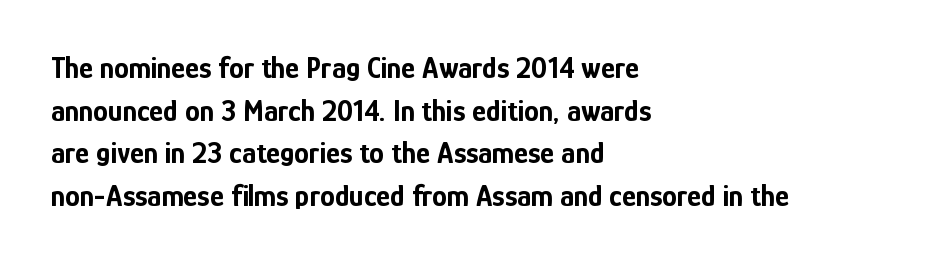
The image shows 30 px bold, condensed sans-serif type, upright; set left-aligned, normal line spacing (1.42x), normal letter spacing, not underlined; low stroke contrast and a medium x-height.
